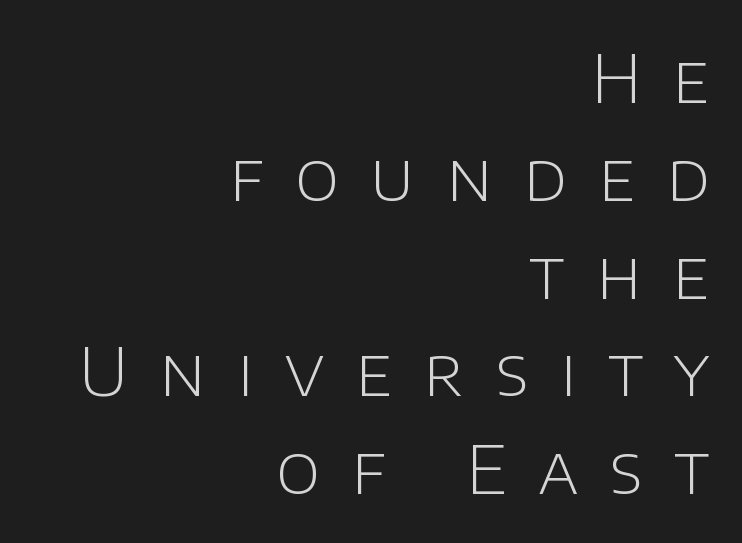
{"serif": "no", "italic": "no", "bold": "no", "weight": "light", "width": "normal", "stroke_contrast": "low", "x_height": "large", "monospaced": "no", "underline": "no", "align": "right", "line_spacing": "normal", "line_spacing_ratio": 1.46, "letter_spacing": "wide", "letter_spacing_em": 0.47, "glyph_px": 67}
